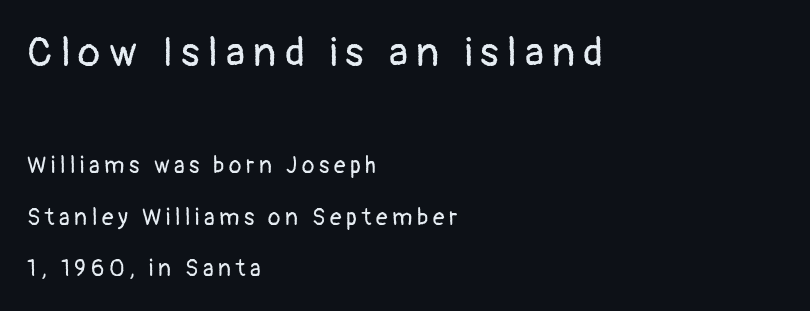
Q: Is the text bold? A: No.
Q: Is the text italic (slanted)? A: No, it is upright.
Q: Is the typeface a serif or a sans-serif typeface? A: Sans-serif.
Q: Is the text underlined? A: No.
Q: How is the paragraph aligned? A: Left-aligned.
Q: Is the spacing between letters normal or unusually wide? A: Unusually wide.
Q: Is the spacing between lines tight, normal or loose? A: Loose.
Q: Which block of text is set in a larger size, the first (top) or the second (bottom)? A: The first (top) one.
Q: Width (condensed, normal, or wide)? A: Normal.
Q: Stroke contrast? A: Low.
Q: x-height? A: Medium.
Q: Monospaced? A: No.
